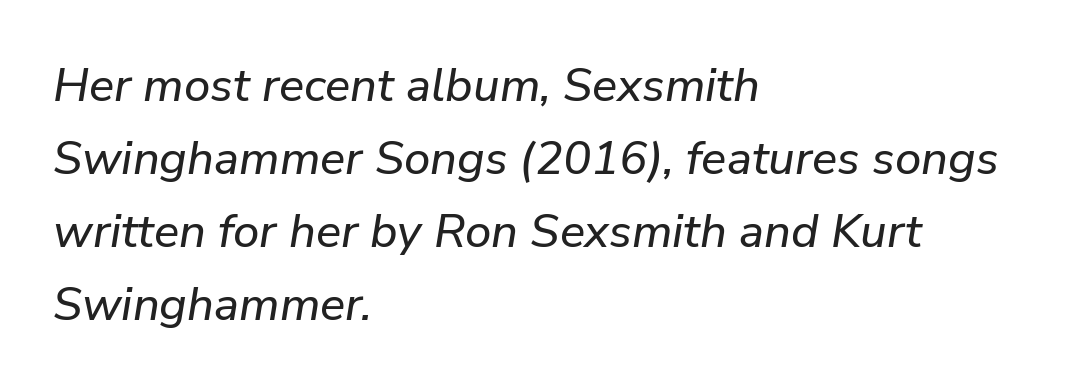
{"italic": "yes", "lean": "right", "slant_degrees": 9, "width": "normal", "stroke_contrast": "low", "x_height": "medium", "monospaced": "no", "underline": "no", "align": "left", "line_spacing": "normal", "line_spacing_ratio": 1.55, "letter_spacing": "normal", "letter_spacing_em": 0.0, "glyph_px": 47}
